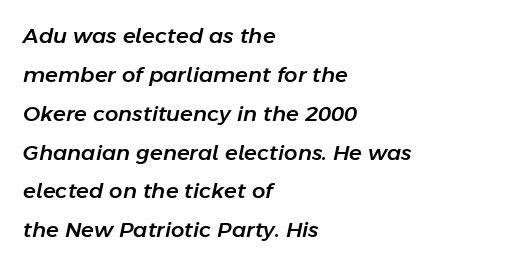
The image shows 21 px text type, italic (leaning right); set left-aligned, line spacing 1.85x, normal letter spacing, not underlined.
